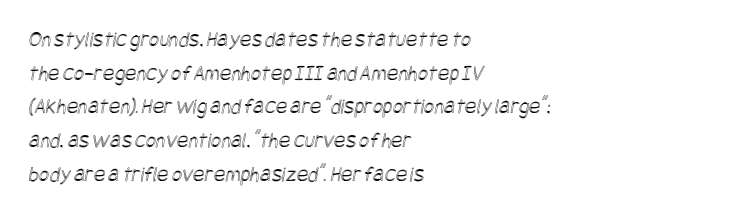
The image shows 22 px text type; set left-aligned, normal line spacing (1.53x), normal letter spacing, not underlined.
